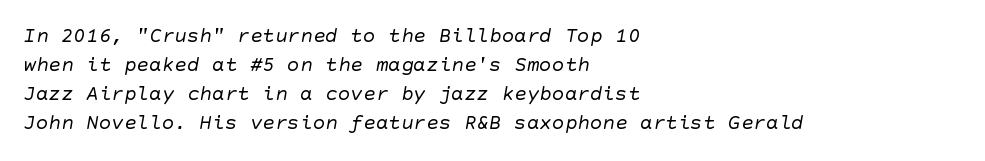
{"bold": "no", "underline": "no", "align": "left", "line_spacing": "normal", "line_spacing_ratio": 1.38, "letter_spacing": "normal", "letter_spacing_em": 0.0, "glyph_px": 21}
